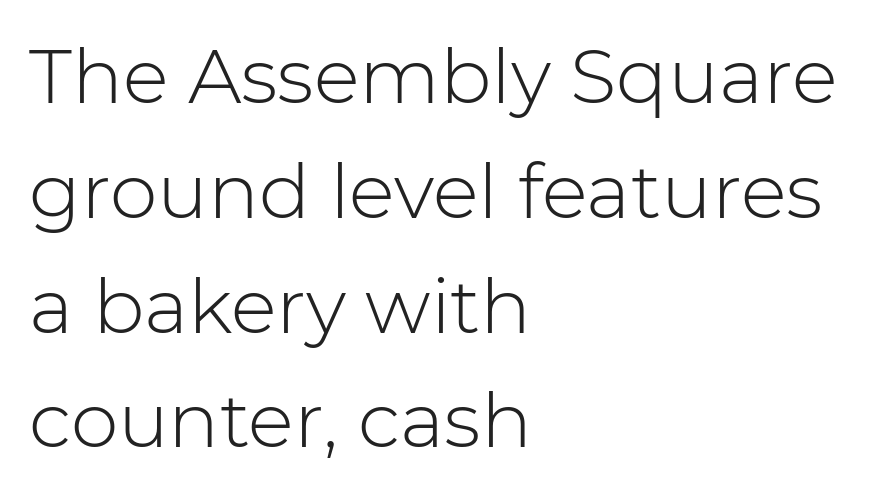
{"serif": "no", "italic": "no", "bold": "no", "weight": "light", "width": "normal", "stroke_contrast": "low", "x_height": "medium", "monospaced": "no", "underline": "no", "align": "left", "line_spacing": "normal", "line_spacing_ratio": 1.51, "letter_spacing": "normal", "letter_spacing_em": 0.0, "glyph_px": 76}
